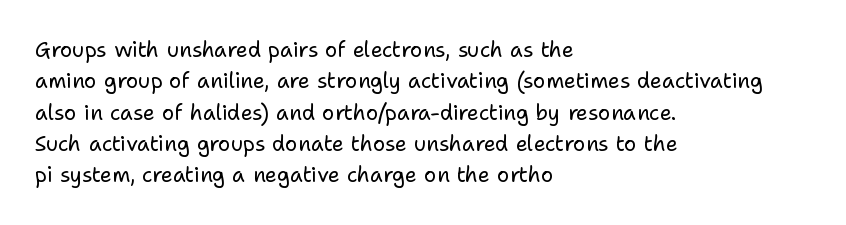
Q: Is the text bold? A: No.
Q: Is the text italic (slanted)? A: No, it is upright.
Q: Is the text underlined? A: No.
Q: How is the paragraph aligned? A: Left-aligned.
Q: Is the spacing between letters normal or unusually wide? A: Normal.
Q: Is the spacing between lines tight, normal or loose? A: Normal.
